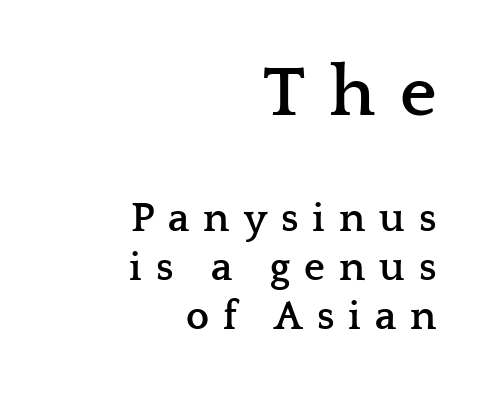
There is plenty of visible air inserted between adjacent glyphs. The lettering holds an erect, upright posture throughout. Font category for this specimen: serif. Look at the stroke-to-counter ratio: heavy, a bold. Descender tails drop into unmarked territory.
